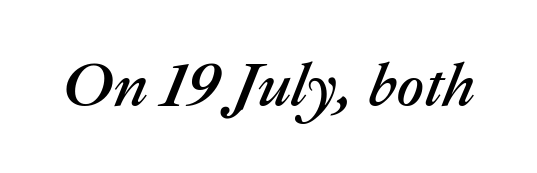
The face used here is proportionally spaced, like ordinary book or web type. A bare baseline throughout the passage. Letter spacing: default. The whole block is typeset with a tilt.
